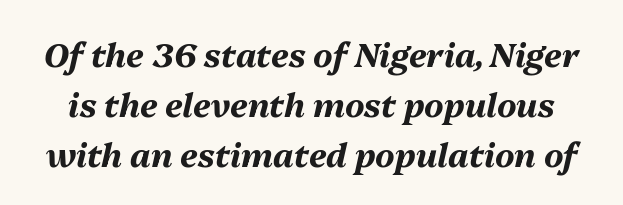
{"italic": "yes", "lean": "right", "slant_degrees": 13, "bold": "yes", "weight": "bold", "width": "normal", "stroke_contrast": "medium", "x_height": "medium", "monospaced": "no", "underline": "no", "line_spacing": "normal", "line_spacing_ratio": 1.51, "letter_spacing": "normal", "letter_spacing_em": 0.0, "glyph_px": 33}
